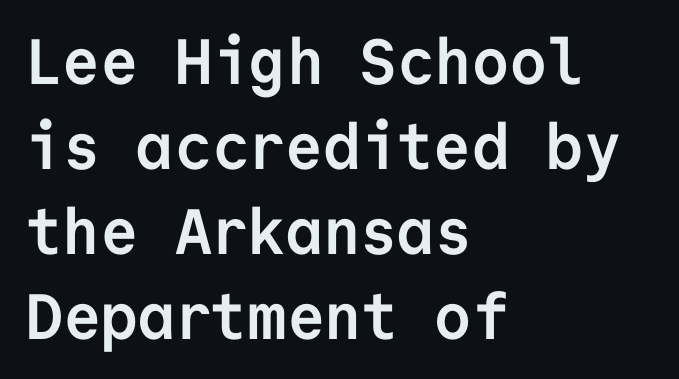
Q: Is the text bold? A: Yes.
Q: Is the text italic (slanted)? A: No, it is upright.
Q: Is the typeface a serif or a sans-serif typeface? A: Sans-serif.
Q: Is the text underlined? A: No.
Q: How is the paragraph aligned? A: Left-aligned.
Q: Is the spacing between letters normal or unusually wide? A: Normal.
Q: Is the spacing between lines tight, normal or loose? A: Normal.
Q: Width (condensed, normal, or wide)? A: Normal.
Q: Stroke contrast? A: Low.
Q: x-height? A: Medium.
Q: Monospaced? A: Yes.
